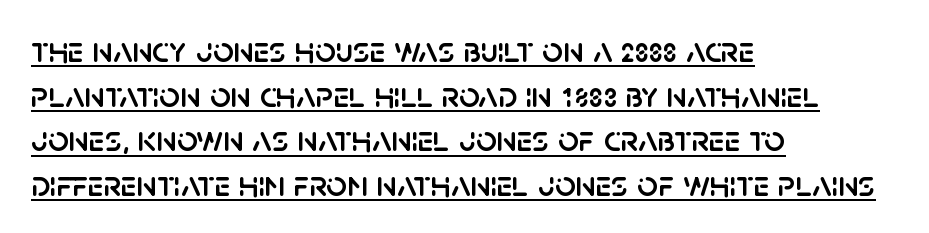
{"serif": "no", "italic": "no", "width": "normal", "stroke_contrast": "low", "x_height": "large", "monospaced": "no", "underline": "yes", "align": "left", "line_spacing_ratio": 1.24, "letter_spacing": "normal", "letter_spacing_em": 0.0, "glyph_px": 36}
